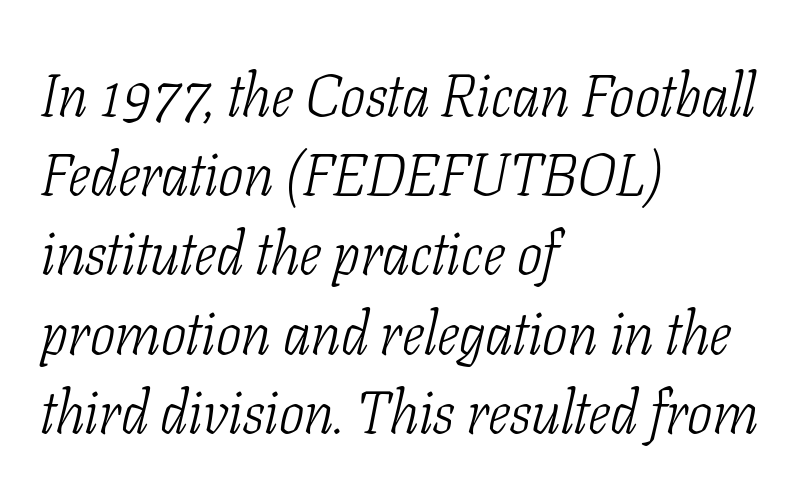
{"serif": "yes", "italic": "yes", "lean": "right", "slant_degrees": 11, "bold": "no", "weight": "light", "width": "condensed", "stroke_contrast": "low", "x_height": "medium", "monospaced": "no", "underline": "no", "align": "left", "line_spacing": "normal", "line_spacing_ratio": 1.32, "letter_spacing": "normal", "letter_spacing_em": 0.0, "glyph_px": 60}
